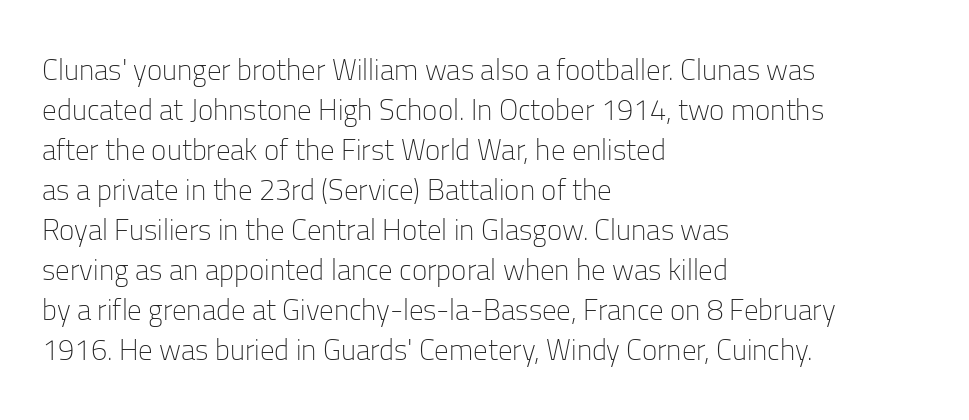
Q: Is the text bold? A: No.
Q: Is the text italic (slanted)? A: No, it is upright.
Q: Is the typeface a serif or a sans-serif typeface? A: Sans-serif.
Q: Is the text underlined? A: No.
Q: How is the paragraph aligned? A: Left-aligned.
Q: Is the spacing between letters normal or unusually wide? A: Normal.
Q: Is the spacing between lines tight, normal or loose? A: Normal.
Q: Width (condensed, normal, or wide)? A: Normal.
Q: Stroke contrast? A: Low.
Q: x-height? A: Medium.
Q: Monospaced? A: No.
